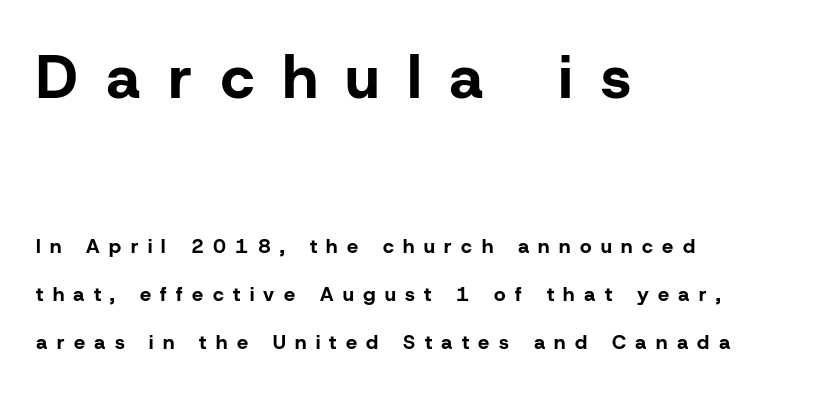
{"serif": "no", "italic": "no", "bold": "yes", "weight": "bold", "width": "normal", "stroke_contrast": "low", "x_height": "medium", "monospaced": "no", "underline": "no", "align": "left", "line_spacing": "loose", "line_spacing_ratio": 2.41, "letter_spacing": "wide", "letter_spacing_em": 0.47, "larger_block": "first", "size_ratio": 3.05, "glyph_px": 61}
